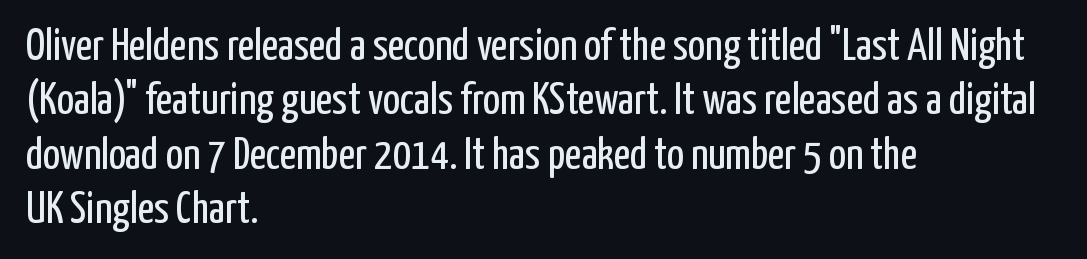
The image shows 45 px regular-weight, condensed sans-serif type, upright; set left-aligned, line spacing 1.21x, normal letter spacing, not underlined; low stroke contrast and a medium x-height.
